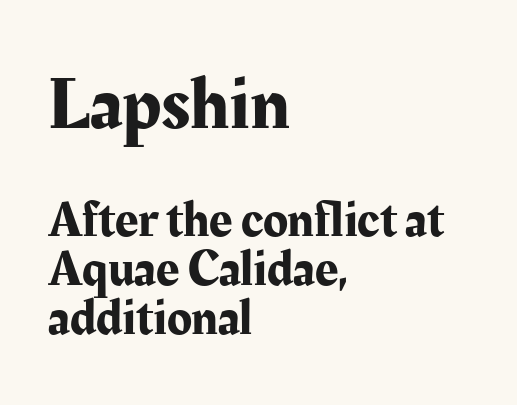
The image shows 76 px serif type, upright; set left-aligned, tight line spacing (0.96x), normal letter spacing, not underlined; the first (top) block is 1.49x larger; medium stroke contrast and a medium x-height.
